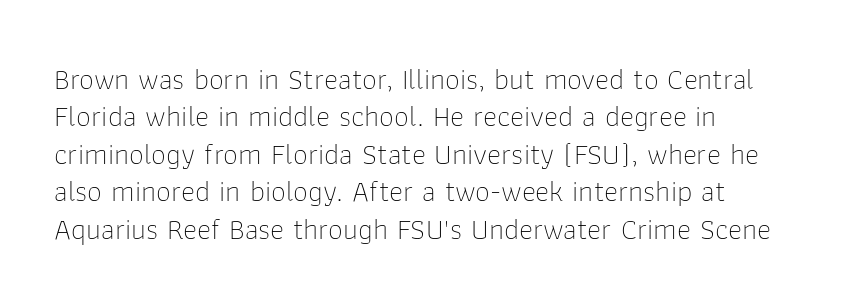
The image shows 30 px thin sans-serif type, upright; set normal line spacing (1.25x), normal letter spacing, not underlined; low stroke contrast and a medium x-height.
